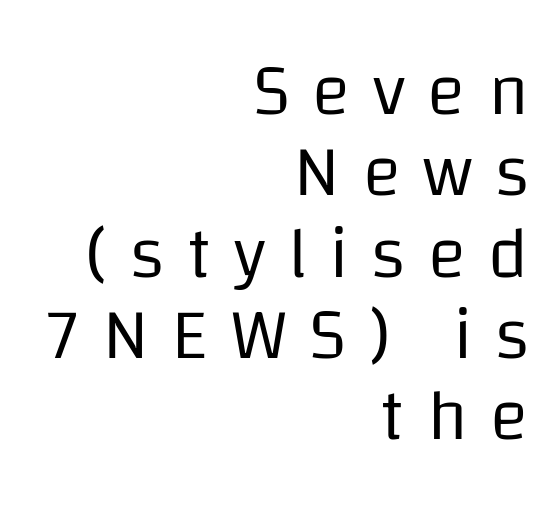
The image shows 72 px regular-weight sans-serif type, upright; set right-aligned, tight line spacing (1.13x), unusually wide letter spacing (+0.31 em), not underlined; low stroke contrast and a large x-height.
